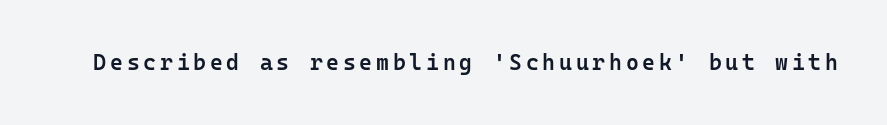
The image shows 22 px text type, upright; set not underlined.
